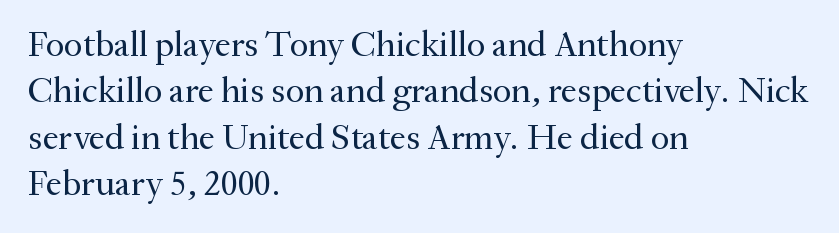
The image shows 36 px regular-weight serif type, upright; set left-aligned, normal line spacing (1.29x), normal letter spacing, not underlined; medium stroke contrast and a small x-height.
